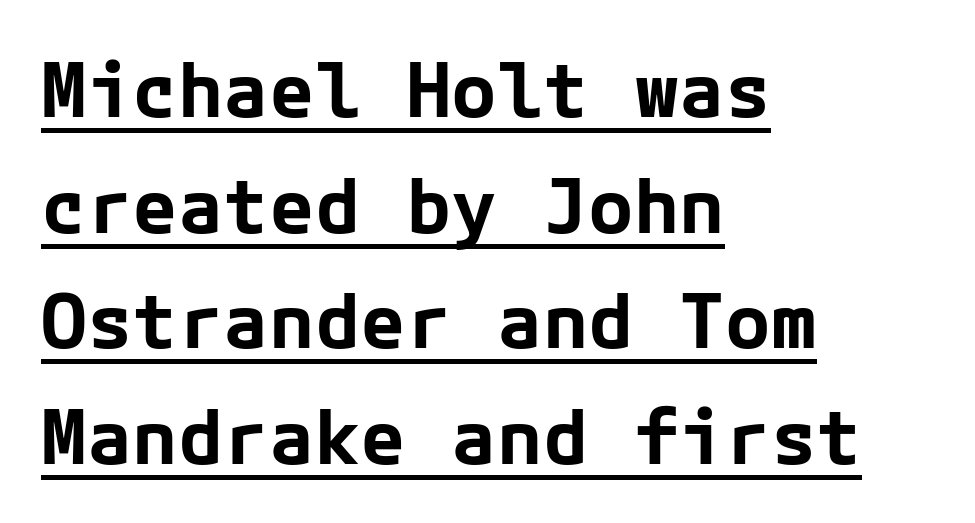
These lines stack with their left ends in a neat column. Quick note: interline space is typical. The passage shown has conventional tracking throughout. The rendering shows plain stroke endings on the letterforms — a sans-serif design. This is underlined copy, the kind a proofreader might mark for attention. Nope, not italic — everything's standing straight.
